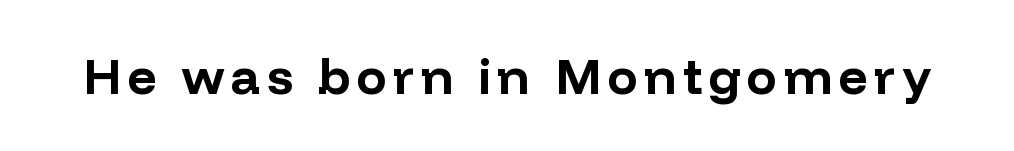
As a designer I'd log this as weight 700, bold. Proportional: the letters do not fall into vertical columns. Stroke terminals: plain, sans-serif. The typography opts for an upright posture over an oblique one.
